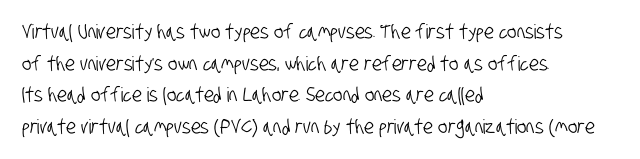
Q: Is the text underlined? A: No.
Q: How is the paragraph aligned? A: Left-aligned.
Q: Is the spacing between letters normal or unusually wide? A: Normal.
Q: Is the spacing between lines tight, normal or loose? A: Normal.
